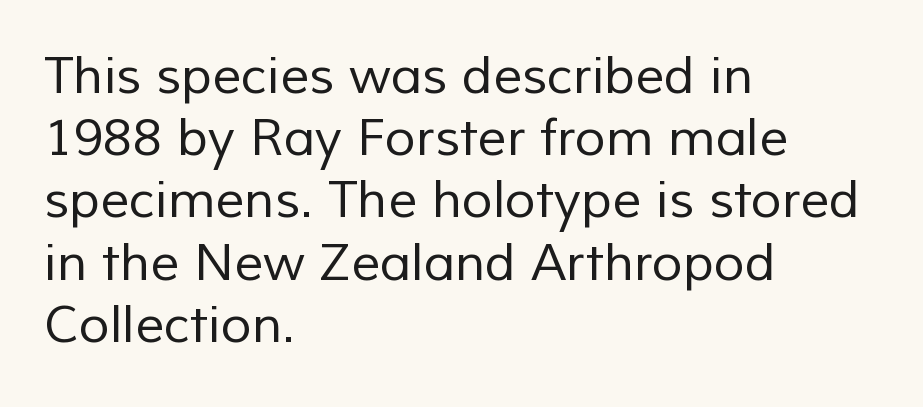
The rendering anchors every line to the left-hand side. Note the varied advance widths — an 'i' is clearly narrower than an 'm'. Honestly, there is no underline to notice here at all. Nobody touched the tracking dial on this one. Bold? No — there's no thickening of the strokes. The typeface chosen for these lines omits serifs.
